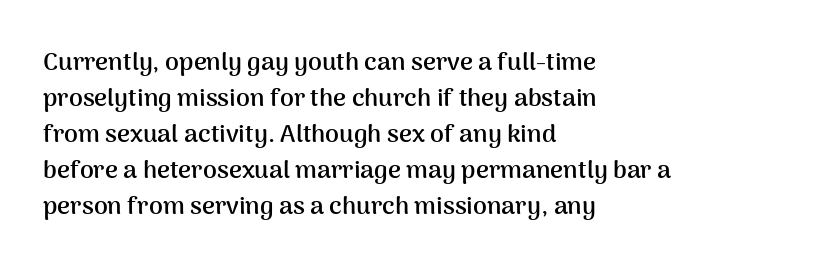
The image shows 25 px bold type, upright; set left-aligned, normal line spacing (1.44x), normal letter spacing, not underlined.
